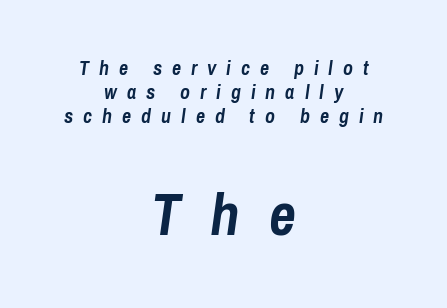
Q: Is the text bold? A: Yes.
Q: Is the text italic (slanted)? A: Yes, it leans right by about 8 degrees.
Q: Is the text underlined? A: No.
Q: How is the paragraph aligned? A: Centered.
Q: Is the spacing between letters normal or unusually wide? A: Unusually wide.
Q: Which block of text is set in a larger size, the first (top) or the second (bottom)? A: The second (bottom) one.
Q: Width (condensed, normal, or wide)? A: Condensed.
Q: Stroke contrast? A: Low.
Q: x-height? A: Medium.
Q: Monospaced? A: No.
